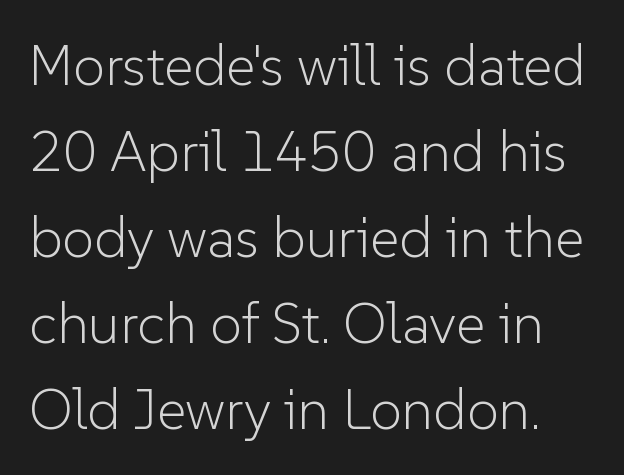
Q: Is the text bold? A: No.
Q: Is the text italic (slanted)? A: No, it is upright.
Q: Is the typeface a serif or a sans-serif typeface? A: Sans-serif.
Q: Is the text underlined? A: No.
Q: Is the spacing between letters normal or unusually wide? A: Normal.
Q: Is the spacing between lines tight, normal or loose? A: Normal.
Q: Width (condensed, normal, or wide)? A: Normal.
Q: Stroke contrast? A: Low.
Q: x-height? A: Medium.
Q: Monospaced? A: No.
